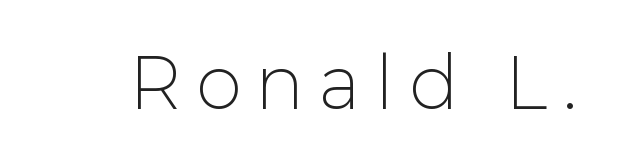
The image shows 69 px light sans-serif type, upright; set unusually wide letter spacing (+0.24 em), not underlined; low stroke contrast and a medium x-height.
